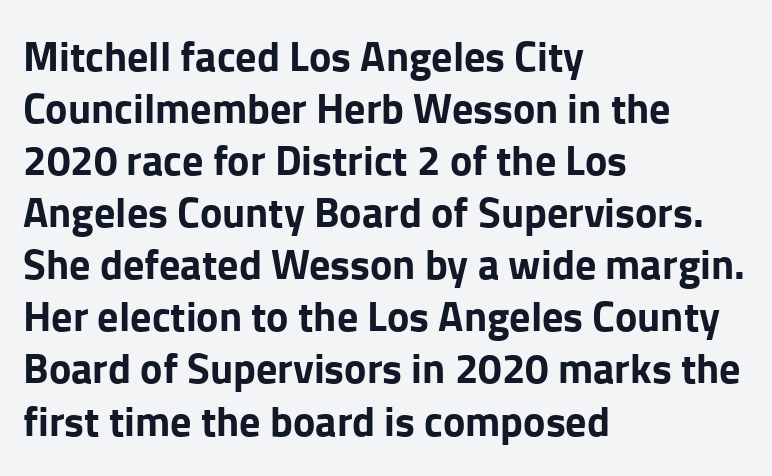
Q: Is the text bold? A: Yes.
Q: Is the text italic (slanted)? A: No, it is upright.
Q: Is the typeface a serif or a sans-serif typeface? A: Sans-serif.
Q: Is the text underlined? A: No.
Q: How is the paragraph aligned? A: Left-aligned.
Q: Is the spacing between letters normal or unusually wide? A: Normal.
Q: Width (condensed, normal, or wide)? A: Normal.
Q: Stroke contrast? A: Low.
Q: x-height? A: Medium.
Q: Monospaced? A: No.
